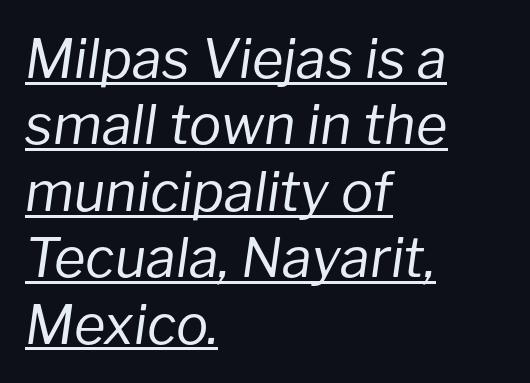
Q: Is the text bold? A: No.
Q: Is the text italic (slanted)? A: Yes, it leans right by about 8 degrees.
Q: Is the text underlined? A: Yes.
Q: How is the paragraph aligned? A: Left-aligned.
Q: Is the spacing between letters normal or unusually wide? A: Normal.
Q: Width (condensed, normal, or wide)? A: Normal.
Q: Stroke contrast? A: Low.
Q: x-height? A: Medium.
Q: Monospaced? A: No.
